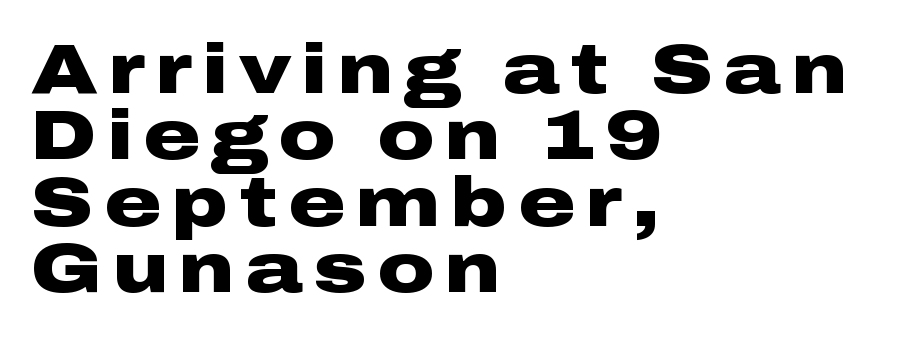
{"serif": "no", "italic": "no", "bold": "yes", "weight": "heavy", "width": "wide", "stroke_contrast": "low", "x_height": "medium", "monospaced": "no", "underline": "no", "align": "left", "line_spacing": "tight", "line_spacing_ratio": 0.95, "glyph_px": 70}
